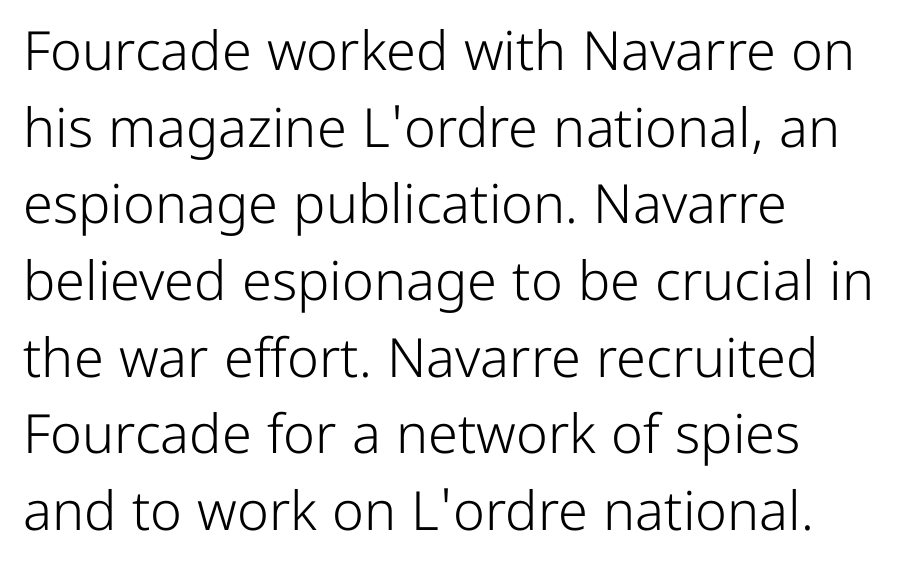
Q: Is the text bold? A: No.
Q: Is the text italic (slanted)? A: No, it is upright.
Q: Is the typeface a serif or a sans-serif typeface? A: Sans-serif.
Q: Is the text underlined? A: No.
Q: How is the paragraph aligned? A: Left-aligned.
Q: Is the spacing between letters normal or unusually wide? A: Normal.
Q: Is the spacing between lines tight, normal or loose? A: Normal.
Q: Width (condensed, normal, or wide)? A: Normal.
Q: Stroke contrast? A: Low.
Q: x-height? A: Medium.
Q: Monospaced? A: No.
